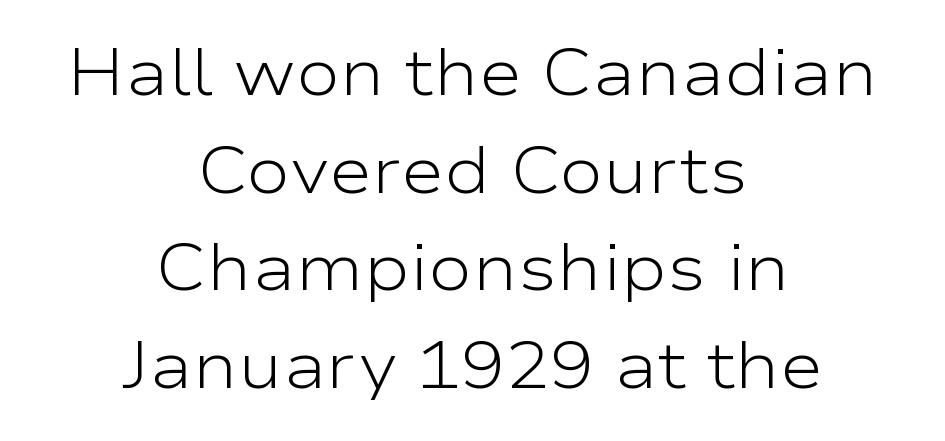
{"serif": "no", "italic": "no", "bold": "no", "weight": "light", "width": "wide", "stroke_contrast": "low", "x_height": "medium", "monospaced": "no", "underline": "no", "align": "center", "line_spacing": "normal", "line_spacing_ratio": 1.48, "letter_spacing": "normal", "letter_spacing_em": 0.0, "glyph_px": 66}
